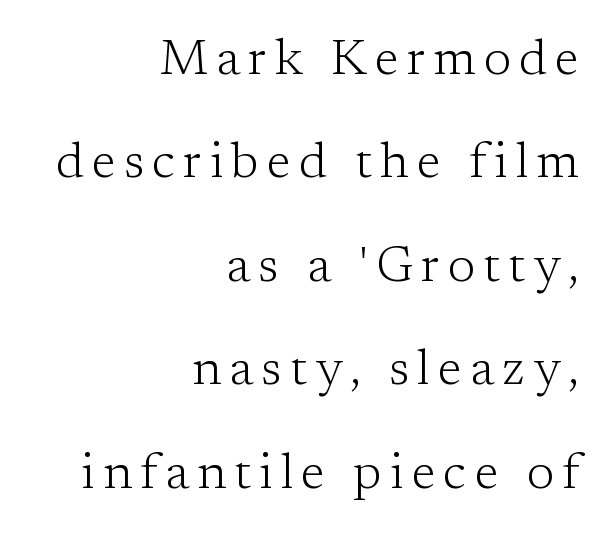
{"serif": "yes", "italic": "no", "bold": "no", "weight": "light", "width": "normal", "stroke_contrast": "low", "x_height": "medium", "monospaced": "no", "underline": "no", "align": "right", "line_spacing": "loose", "line_spacing_ratio": 2.07, "glyph_px": 50}
